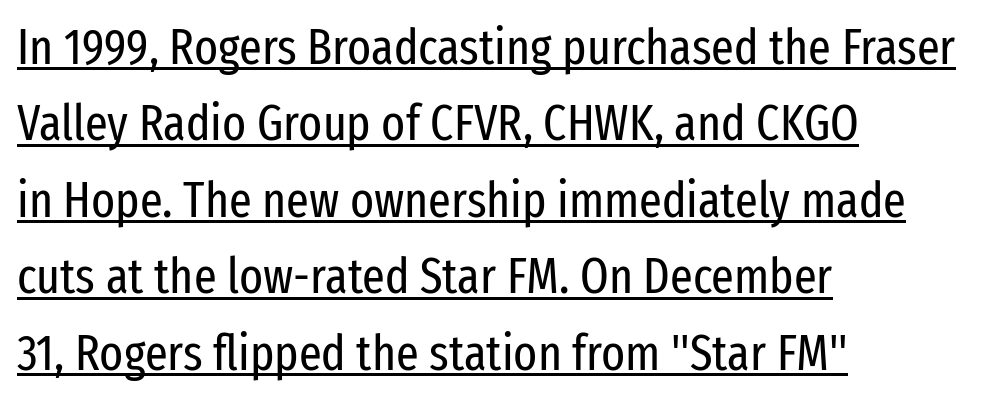
Is there much room between lines? A standard amount, neither cramped nor airy. Casual observation: everything's shoved over to the left. Ink coverage per letter is moderate at most. The rendering shows plain stroke endings on the letterforms — a sans-serif design. The passage shown is underscored from start to finish.
